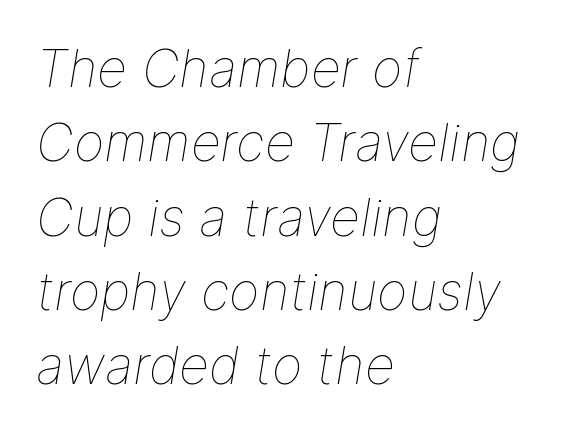
Q: Is the text bold? A: No.
Q: Is the text italic (slanted)? A: Yes, it leans right by about 9 degrees.
Q: Is the text underlined? A: No.
Q: How is the paragraph aligned? A: Left-aligned.
Q: Is the spacing between letters normal or unusually wide? A: Normal.
Q: Is the spacing between lines tight, normal or loose? A: Normal.
Q: Width (condensed, normal, or wide)? A: Normal.
Q: Stroke contrast? A: Low.
Q: x-height? A: Medium.
Q: Monospaced? A: No.
